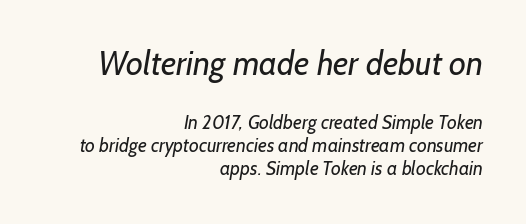
The image shows 33 px regular-weight sans-serif type; set right-aligned, line spacing 1.22x, normal letter spacing, not underlined; the first (top) block is 1.74x larger; low stroke contrast and a medium x-height.
